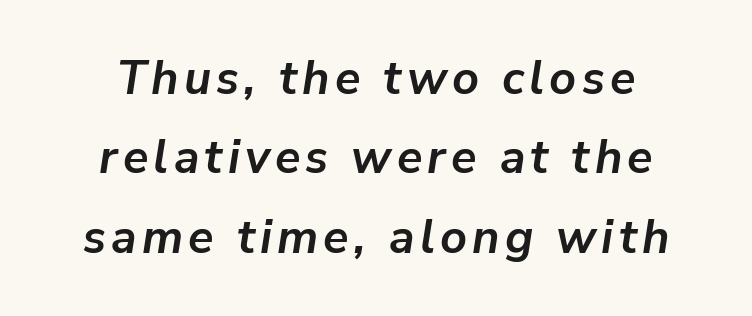
Q: Is the text bold? A: Yes.
Q: Is the text italic (slanted)? A: Yes, it leans right by about 9 degrees.
Q: Is the text underlined? A: No.
Q: How is the paragraph aligned? A: Centered.
Q: Is the spacing between lines tight, normal or loose? A: Normal.
Q: Width (condensed, normal, or wide)? A: Normal.
Q: Stroke contrast? A: Low.
Q: x-height? A: Medium.
Q: Monospaced? A: No.
